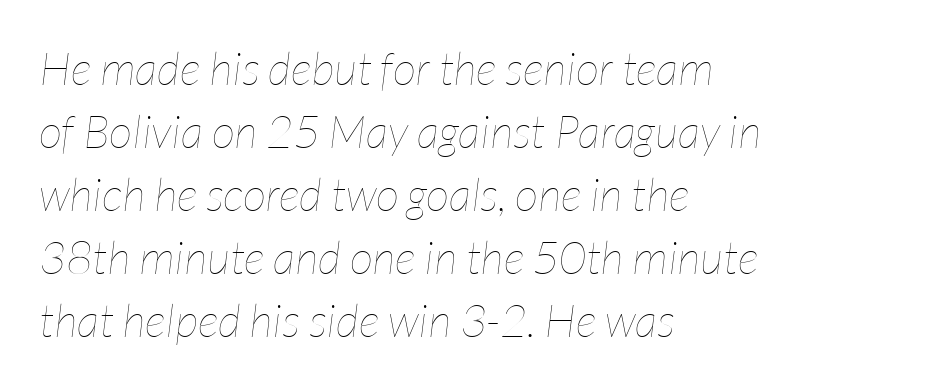
Q: Is the text bold? A: No.
Q: Is the text italic (slanted)? A: Yes, it leans right by about 7 degrees.
Q: Is the text underlined? A: No.
Q: How is the paragraph aligned? A: Left-aligned.
Q: Is the spacing between letters normal or unusually wide? A: Normal.
Q: Is the spacing between lines tight, normal or loose? A: Normal.
Q: Width (condensed, normal, or wide)? A: Condensed.
Q: Stroke contrast? A: Low.
Q: x-height? A: Medium.
Q: Monospaced? A: No.
